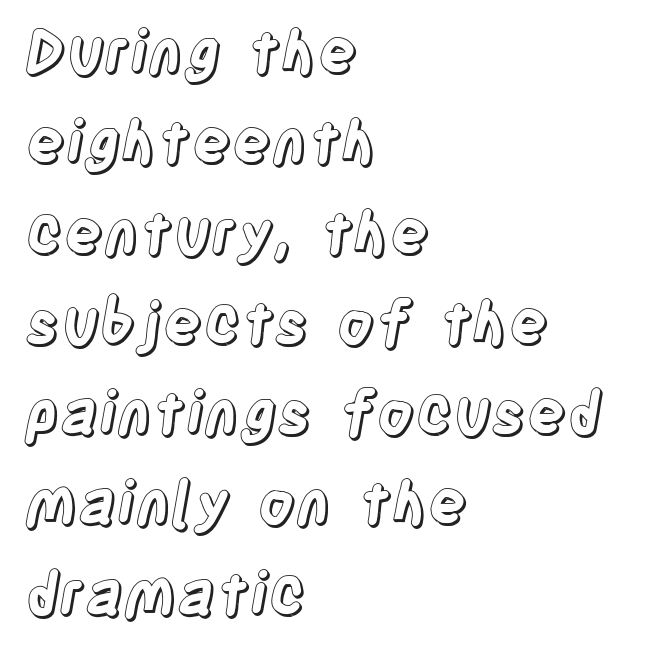
{"width": "condensed", "x_height": "large", "monospaced": "no", "underline": "no", "align": "left", "line_spacing": "normal", "line_spacing_ratio": 1.53, "letter_spacing": "normal", "letter_spacing_em": 0.0, "glyph_px": 59}
